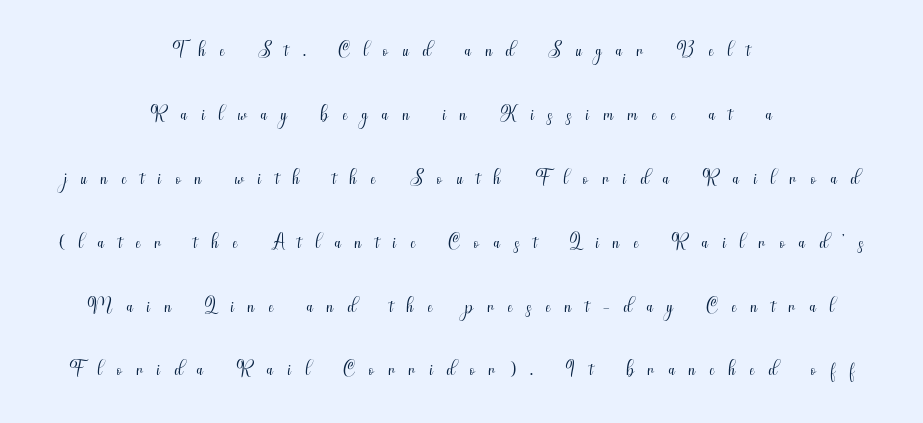
The type family on display is of the sans-serif kind. Substantial extra tracking has been applied to these lines. The string is rendered with underlining switched off. Does the copy run flush right? No — it is centered line by line.
